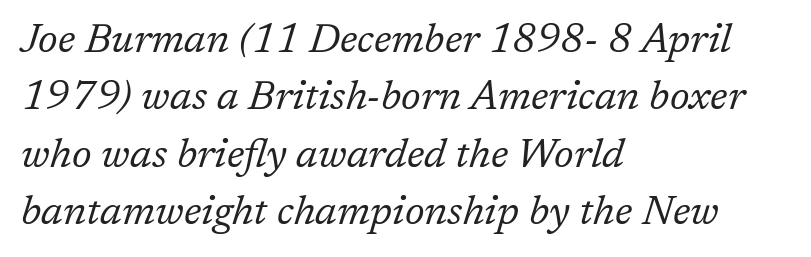
{"serif": "yes", "italic": "yes", "lean": "right", "slant_degrees": 17, "bold": "no", "weight": "regular", "width": "normal", "stroke_contrast": "low", "x_height": "medium", "monospaced": "no", "underline": "no", "align": "left", "line_spacing": "normal", "line_spacing_ratio": 1.4, "letter_spacing": "normal", "letter_spacing_em": 0.0, "glyph_px": 41}
